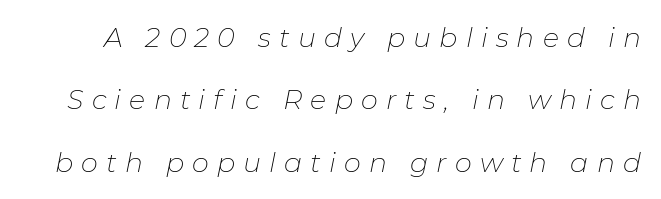
Q: Is the text bold? A: No.
Q: Is the text italic (slanted)? A: Yes, it leans right by about 11 degrees.
Q: Is the text underlined? A: No.
Q: Is the spacing between letters normal or unusually wide? A: Unusually wide.
Q: Is the spacing between lines tight, normal or loose? A: Loose.
